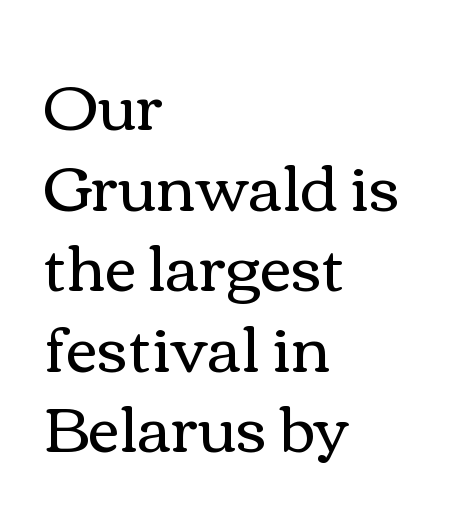
{"italic": "no", "bold": "no", "weight": "regular", "width": "wide", "stroke_contrast": "medium", "x_height": "medium", "monospaced": "no", "underline": "no", "align": "left", "line_spacing": "normal", "line_spacing_ratio": 1.3, "letter_spacing": "normal", "letter_spacing_em": 0.0, "glyph_px": 62}
